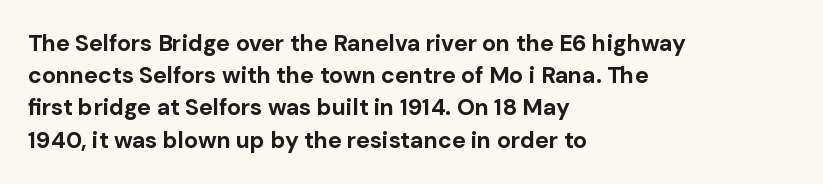
The image shows 23 px bold type, upright; set left-aligned, normal line spacing (1.4x), normal letter spacing, not underlined.
